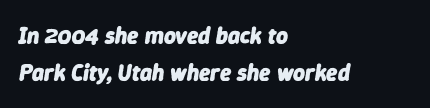
{"italic": "yes", "lean": "right", "slant_degrees": 9, "bold": "yes", "underline": "no", "align": "left", "line_spacing": "normal", "line_spacing_ratio": 1.61, "letter_spacing": "normal", "letter_spacing_em": 0.0, "glyph_px": 23}
